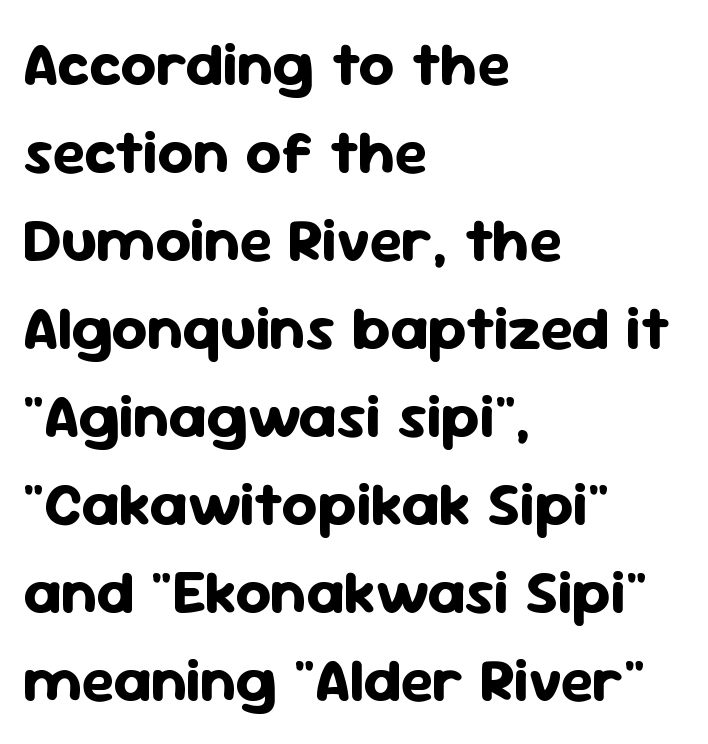
Q: Is the text bold? A: Yes.
Q: Is the text italic (slanted)? A: No, it is upright.
Q: Is the typeface a serif or a sans-serif typeface? A: Sans-serif.
Q: Is the text underlined? A: No.
Q: How is the paragraph aligned? A: Left-aligned.
Q: Is the spacing between letters normal or unusually wide? A: Normal.
Q: Is the spacing between lines tight, normal or loose? A: Normal.
Q: Width (condensed, normal, or wide)? A: Normal.
Q: Stroke contrast? A: Low.
Q: x-height? A: Medium.
Q: Monospaced? A: No.
